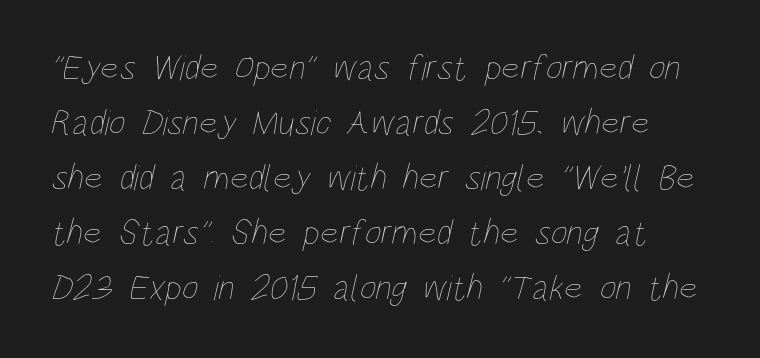
The image shows 36 px thin, condensed type; set normal line spacing (1.53x), normal letter spacing, not underlined; low stroke contrast and a large x-height.
